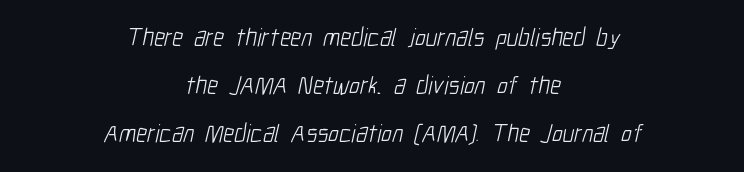
{"bold": "no", "underline": "no", "align": "center", "line_spacing": "loose", "line_spacing_ratio": 1.93, "letter_spacing": "normal", "letter_spacing_em": 0.0, "glyph_px": 25}
